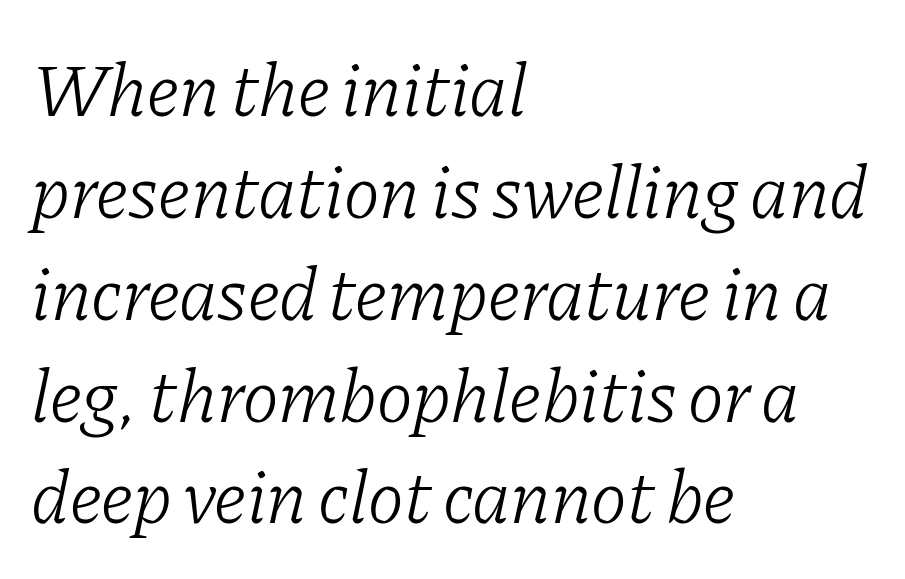
The image shows 76 px light serif type, italic (leaning right); set left-aligned, normal line spacing (1.34x), normal letter spacing, not underlined; low stroke contrast and a medium x-height.
